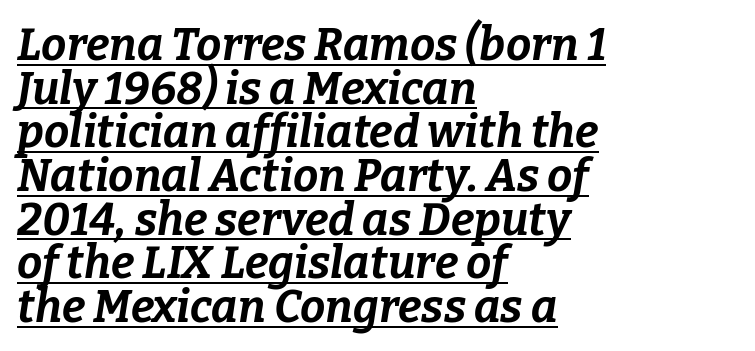
The image shows 45 px bold type, italic (leaning right); set left-aligned, tight line spacing (0.97x), normal letter spacing, underlined; low stroke contrast and a medium x-height.
